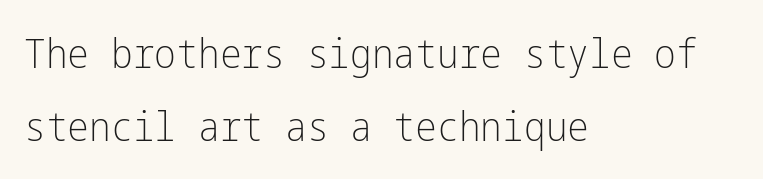
The passage is arranged the way most books set body copy — flush left. The rendering shows plain stroke endings on the letterforms — a sans-serif design. Anything drawn beneath the words? Only blank space. Bold? No — there's no thickening of the strokes. You can tell it's not italic because the verticals are truly vertical. Between one letter and the next there's only the usual sliver of space.
